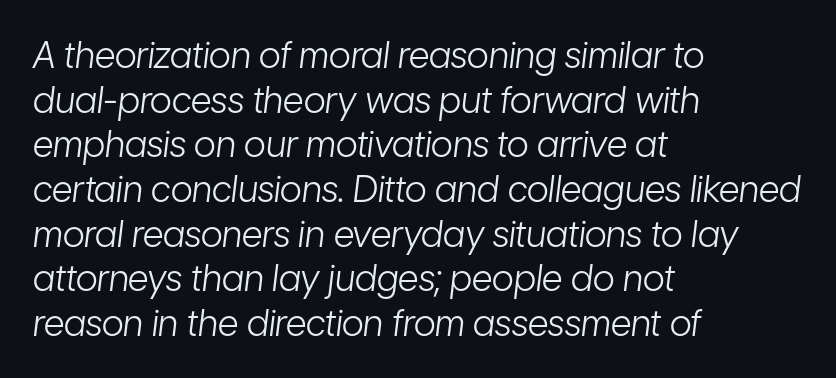
{"italic": "yes", "lean": "right", "slant_degrees": 7, "bold": "no", "weight": "light", "width": "condensed", "stroke_contrast": "low", "x_height": "medium", "monospaced": "no", "underline": "no", "align": "left", "line_spacing_ratio": 1.24, "letter_spacing": "normal", "letter_spacing_em": 0.0, "glyph_px": 36}
